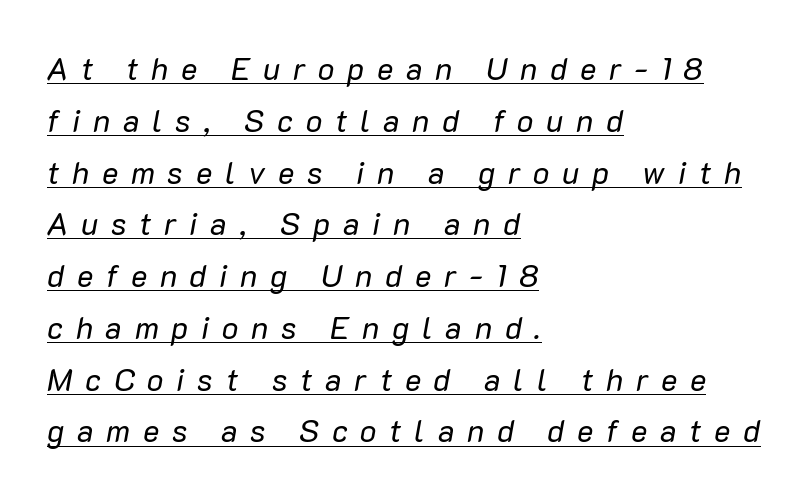
Q: Is the text bold? A: No.
Q: Is the text italic (slanted)? A: Yes, it leans right by about 10 degrees.
Q: Is the text underlined? A: Yes.
Q: How is the paragraph aligned? A: Left-aligned.
Q: Is the spacing between letters normal or unusually wide? A: Unusually wide.
Q: Is the spacing between lines tight, normal or loose? A: Normal.
Q: Width (condensed, normal, or wide)? A: Normal.
Q: Stroke contrast? A: Low.
Q: x-height? A: Medium.
Q: Monospaced? A: No.
